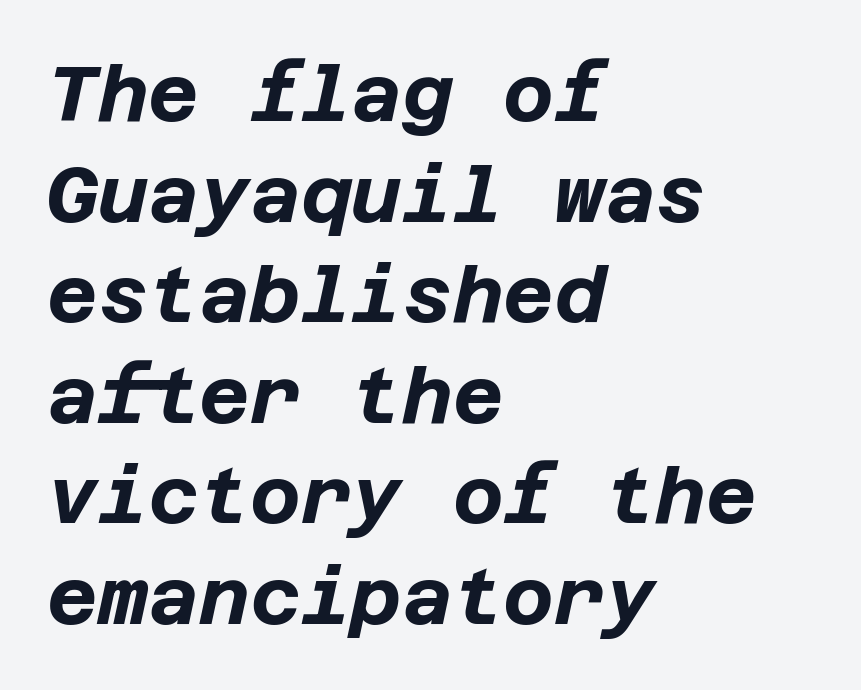
The passage shown is emphatically bold. A classic flush-left, rag-right setting is used for this passage. Inter-character spacing is left at the font's built-in metrics. Check under the words: just untouched page. The designer left line spacing at the default.
